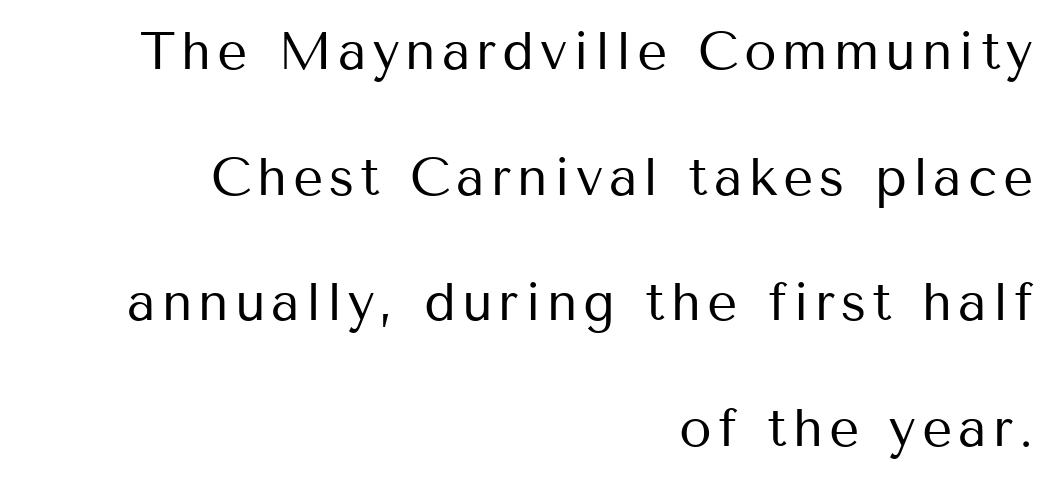
Q: Is the text bold? A: No.
Q: Is the text italic (slanted)? A: No, it is upright.
Q: Is the typeface a serif or a sans-serif typeface? A: Sans-serif.
Q: Is the text underlined? A: No.
Q: How is the paragraph aligned? A: Right-aligned.
Q: Is the spacing between lines tight, normal or loose? A: Loose.
Q: Width (condensed, normal, or wide)? A: Normal.
Q: Stroke contrast? A: Medium.
Q: x-height? A: Medium.
Q: Monospaced? A: No.
